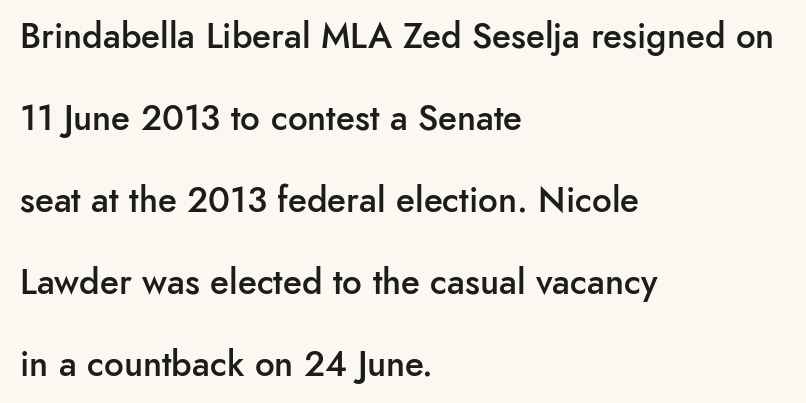
{"serif": "no", "italic": "no", "bold": "semi", "weight": "semibold", "width": "normal", "stroke_contrast": "low", "x_height": "small", "monospaced": "no", "underline": "no", "align": "left", "line_spacing": "loose", "line_spacing_ratio": 2.34, "letter_spacing": "normal", "letter_spacing_em": 0.0, "glyph_px": 35}
